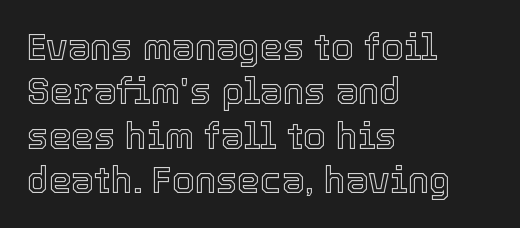
Q: Is the text italic (slanted)? A: No, it is upright.
Q: Is the text underlined? A: No.
Q: How is the paragraph aligned? A: Left-aligned.
Q: Is the spacing between letters normal or unusually wide? A: Normal.
Q: Width (condensed, normal, or wide)? A: Normal.
Q: x-height? A: Medium.
Q: Monospaced? A: No.
